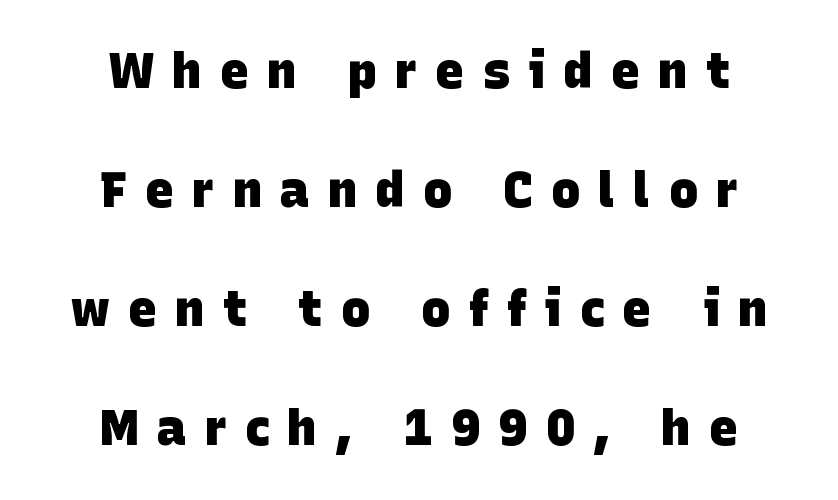
{"serif": "no", "bold": "yes", "weight": "heavy", "width": "normal", "stroke_contrast": "low", "x_height": "large", "monospaced": "no", "underline": "no", "align": "center", "line_spacing": "loose", "line_spacing_ratio": 2.43, "letter_spacing": "wide", "letter_spacing_em": 0.37, "glyph_px": 49}
